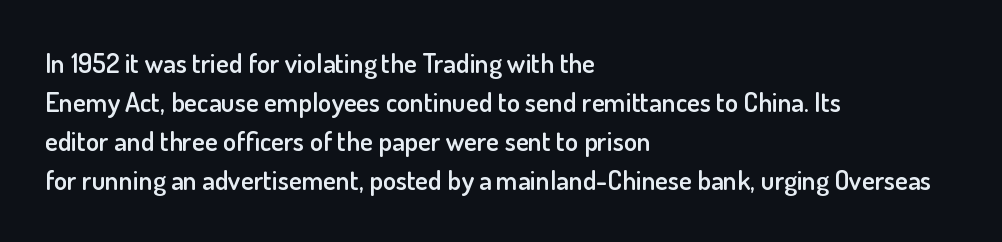
Q: Is the text bold? A: Semi-bold.
Q: Is the text italic (slanted)? A: No, it is upright.
Q: Is the text underlined? A: No.
Q: How is the paragraph aligned? A: Left-aligned.
Q: Is the spacing between letters normal or unusually wide? A: Normal.
Q: Is the spacing between lines tight, normal or loose? A: Normal.
